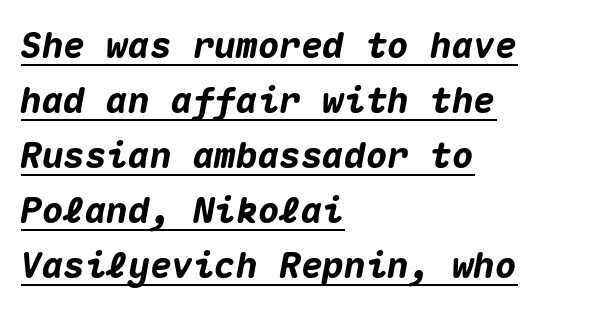
{"italic": "yes", "lean": "right", "slant_degrees": 10, "bold": "yes", "weight": "heavy", "width": "normal", "stroke_contrast": "medium", "x_height": "medium", "monospaced": "yes", "underline": "yes", "align": "left", "line_spacing": "normal", "line_spacing_ratio": 1.53, "letter_spacing": "normal", "letter_spacing_em": 0.0, "glyph_px": 36}
